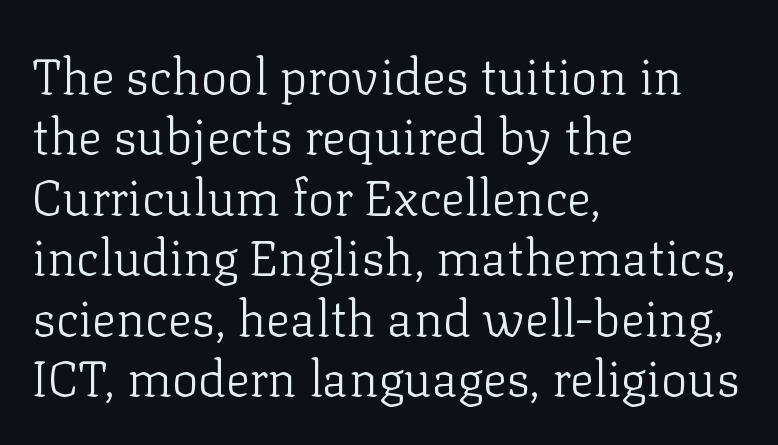
{"serif": "yes", "italic": "no", "bold": "no", "weight": "light", "width": "normal", "stroke_contrast": "low", "x_height": "medium", "monospaced": "no", "underline": "no", "align": "left", "line_spacing_ratio": 1.21, "letter_spacing": "normal", "letter_spacing_em": 0.0, "glyph_px": 50}
